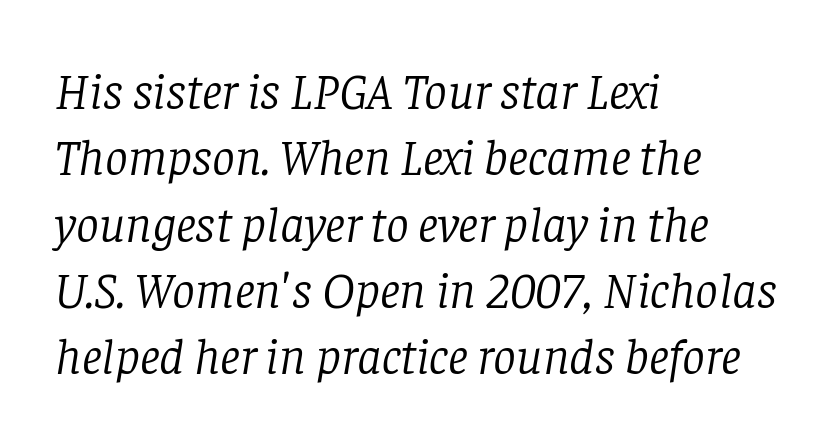
The image shows 51 px light serif type, italic (leaning right); set left-aligned, normal line spacing (1.3x), normal letter spacing, not underlined; low stroke contrast and a large x-height.
